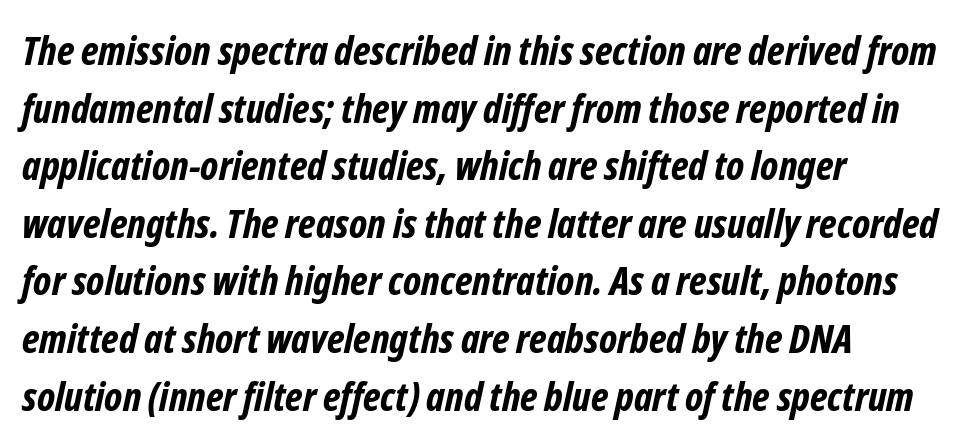
{"serif": "no", "bold": "yes", "weight": "bold", "width": "condensed", "stroke_contrast": "low", "x_height": "medium", "monospaced": "no", "underline": "no", "align": "left", "line_spacing": "normal", "line_spacing_ratio": 1.44, "letter_spacing": "normal", "letter_spacing_em": 0.0, "glyph_px": 40}
